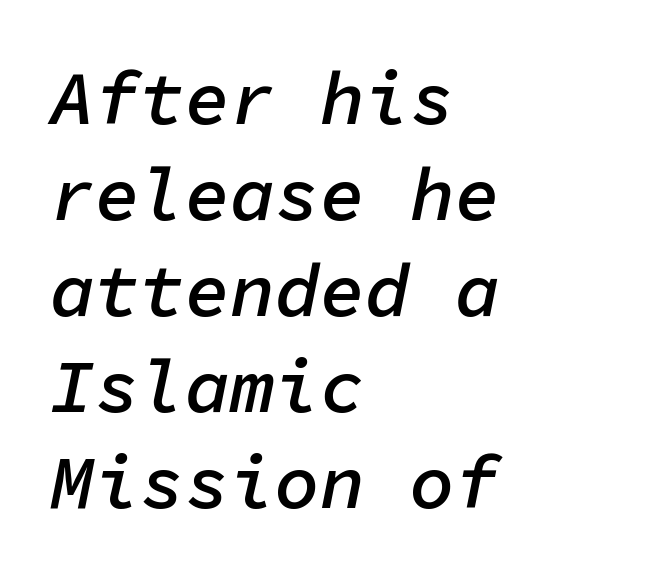
The image shows 75 px semibold type, italic (leaning right), monospaced; set left-aligned, normal line spacing (1.28x), normal letter spacing, not underlined; low stroke contrast and a medium x-height.
